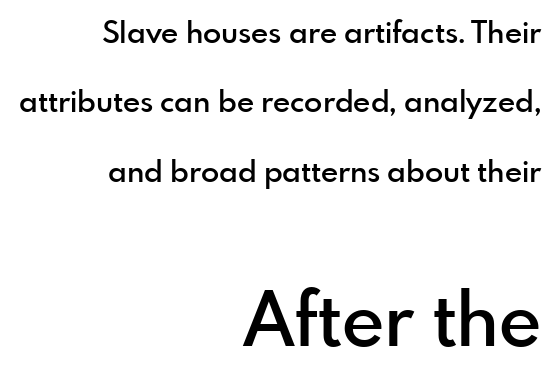
Nobody drew a line under any word here. The rendering enlarges the type as you move from the upper chunk to the lower. Whoever set this chose breathing room over compactness in the vertical rhythm. Think of a printed novel: that variable character pitch is what you see here.
